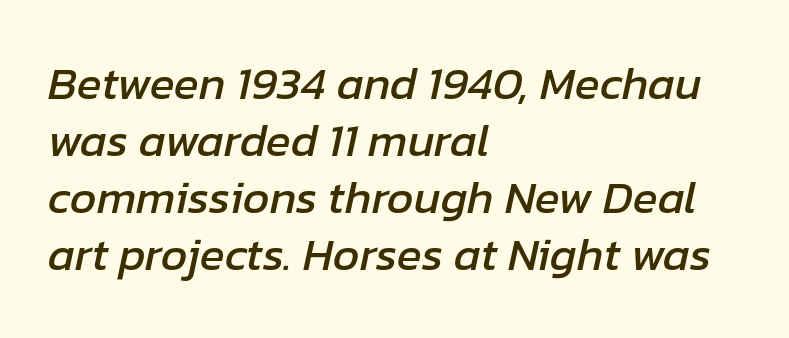
Q: Is the text italic (slanted)? A: Yes, it leans right by about 12 degrees.
Q: Is the text underlined? A: No.
Q: How is the paragraph aligned? A: Left-aligned.
Q: Is the spacing between letters normal or unusually wide? A: Normal.
Q: Width (condensed, normal, or wide)? A: Normal.
Q: Stroke contrast? A: Low.
Q: x-height? A: Medium.
Q: Monospaced? A: No.
